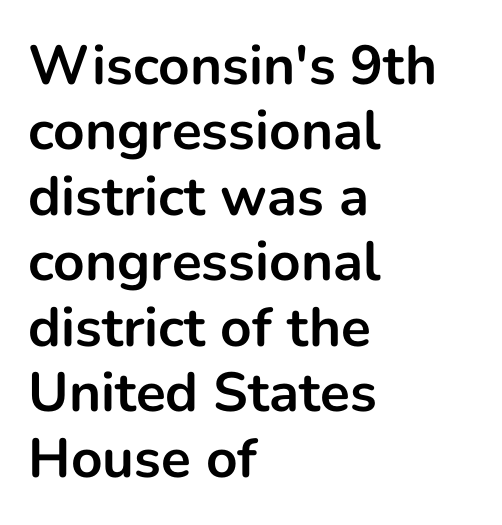
{"serif": "no", "italic": "no", "bold": "yes", "weight": "bold", "width": "normal", "stroke_contrast": "low", "x_height": "medium", "monospaced": "no", "underline": "no", "align": "left", "line_spacing_ratio": 1.19, "letter_spacing": "normal", "letter_spacing_em": 0.0, "glyph_px": 55}
